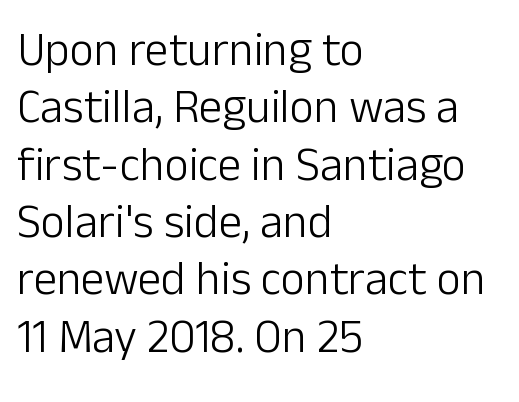
{"serif": "no", "italic": "no", "bold": "no", "weight": "light", "width": "normal", "stroke_contrast": "low", "x_height": "medium", "monospaced": "no", "underline": "no", "align": "left", "line_spacing_ratio": 1.22, "letter_spacing": "normal", "letter_spacing_em": 0.0, "glyph_px": 47}
